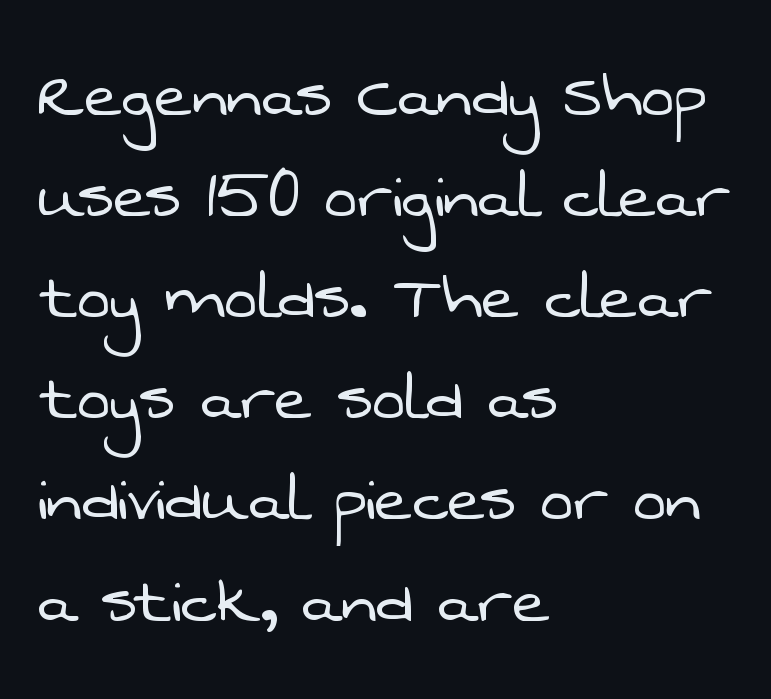
The image shows 79 px light sans-serif type; set left-aligned, normal line spacing (1.28x), normal letter spacing, not underlined; low stroke contrast and a medium x-height.
